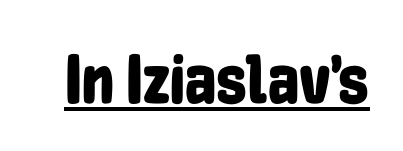
Q: Is the text italic (slanted)? A: No, it is upright.
Q: Is the typeface a serif or a sans-serif typeface? A: Sans-serif.
Q: Is the text underlined? A: Yes.
Q: Is the spacing between letters normal or unusually wide? A: Normal.
Q: Width (condensed, normal, or wide)? A: Condensed.
Q: Stroke contrast? A: Low.
Q: x-height? A: Medium.
Q: Monospaced? A: No.
